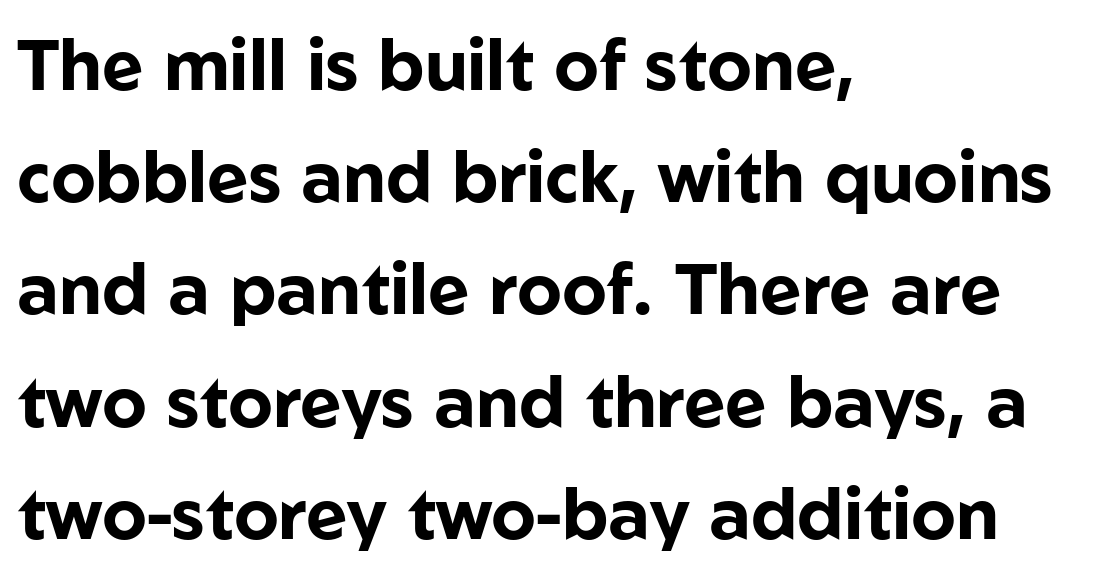
Q: Is the text bold? A: Yes.
Q: Is the text italic (slanted)? A: No, it is upright.
Q: Is the typeface a serif or a sans-serif typeface? A: Sans-serif.
Q: Is the text underlined? A: No.
Q: How is the paragraph aligned? A: Left-aligned.
Q: Is the spacing between letters normal or unusually wide? A: Normal.
Q: Is the spacing between lines tight, normal or loose? A: Normal.
Q: Width (condensed, normal, or wide)? A: Normal.
Q: Stroke contrast? A: Low.
Q: x-height? A: Medium.
Q: Monospaced? A: No.
